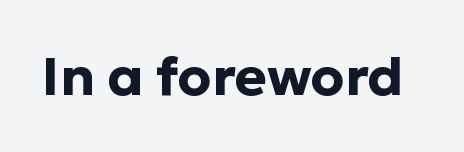
Stroke terminals: plain, sans-serif. Designer's note — italics off, roman on. Each letter keeps its own natural width here, so spacing adapts to shape. No word sits above an underline.
